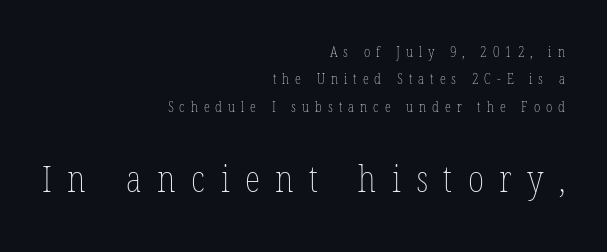
Tall strokes in this sample are plumb rather than angled. Compared with typical body copy, the letter spacing here is much looser. A student would notice the bottom passage is typeset larger than what precedes it. Notice the wide empty band between every row — that's loose leading. Letters have the restrained weight of plain body copy at most. Right-aligned paragraph, ragged on the left.
